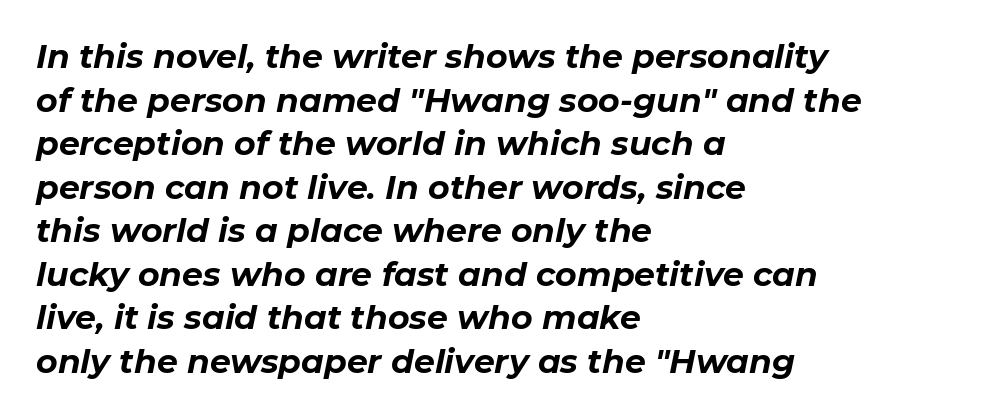
Would a proofreader flag this as italicized? Yes. Letters rest on an invisible, unmarked baseline. These lines stack with their left ends in a neat column. The sample has been set heavy, in full bold.
